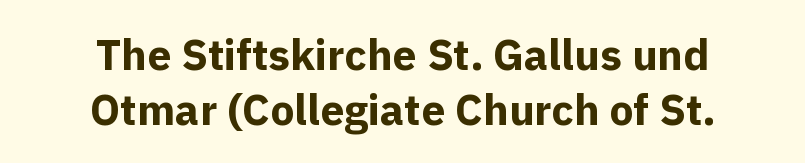
A typesetter would call this proportional, since set widths differ per character. Unlike a traditional serif, this face leaves its strokes unadorned. In terms of weight, the rendering is a true, heavy bold. Leading: standard.
